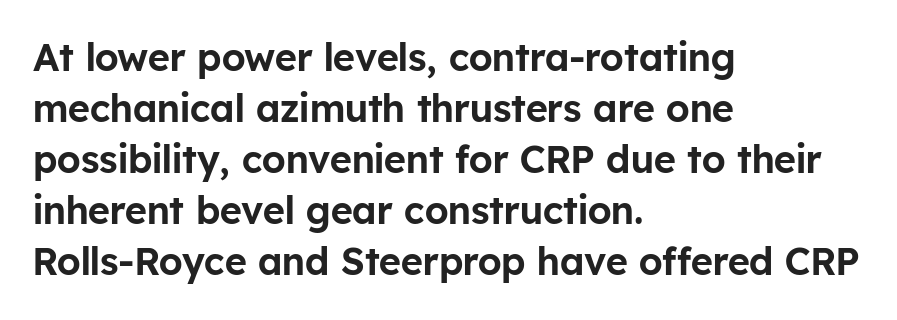
What's the leading like? Ordinary, nothing unusual. Varying glyph widths throughout — classic text-font behaviour. Short note: letters normally spaced. Compared with a centered layout, this one pins lines to the left instead. The specimen reads as upright at a glance. Any mark beneath the type? The region is blank.
